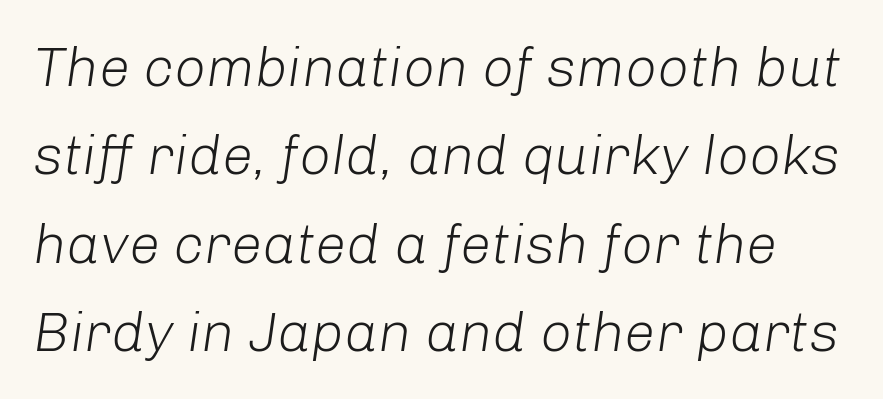
{"italic": "yes", "lean": "right", "slant_degrees": 8, "bold": "no", "weight": "light", "width": "normal", "stroke_contrast": "low", "x_height": "medium", "monospaced": "no", "underline": "no", "line_spacing": "normal", "line_spacing_ratio": 1.58, "letter_spacing": "normal", "letter_spacing_em": 0.0, "glyph_px": 56}
